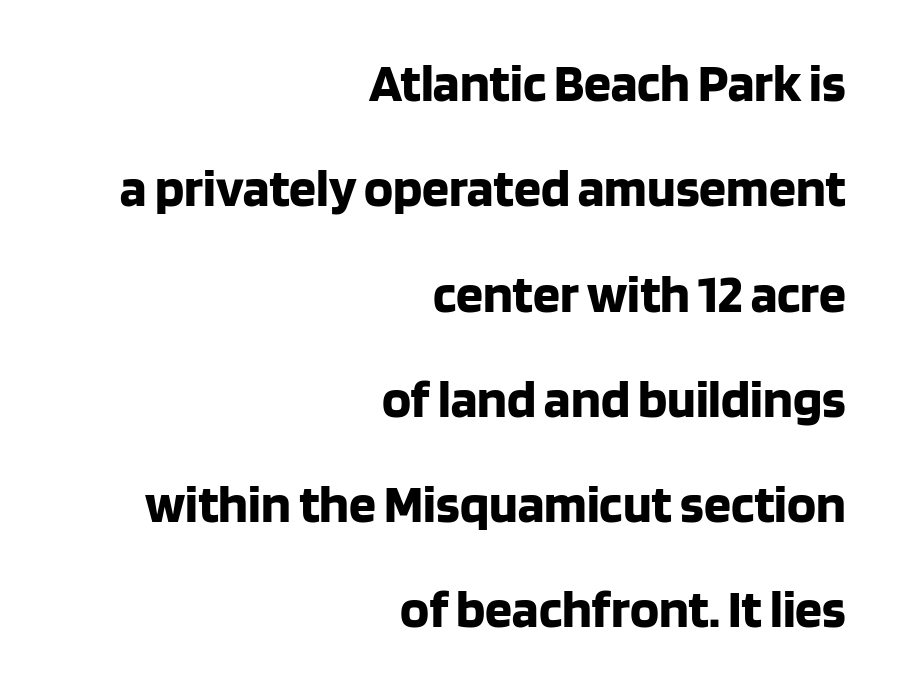
Q: Is the text bold? A: Yes.
Q: Is the text italic (slanted)? A: No, it is upright.
Q: Is the typeface a serif or a sans-serif typeface? A: Sans-serif.
Q: Is the text underlined? A: No.
Q: How is the paragraph aligned? A: Right-aligned.
Q: Is the spacing between letters normal or unusually wide? A: Normal.
Q: Is the spacing between lines tight, normal or loose? A: Loose.
Q: Width (condensed, normal, or wide)? A: Normal.
Q: Stroke contrast? A: Low.
Q: x-height? A: Large.
Q: Monospaced? A: No.
